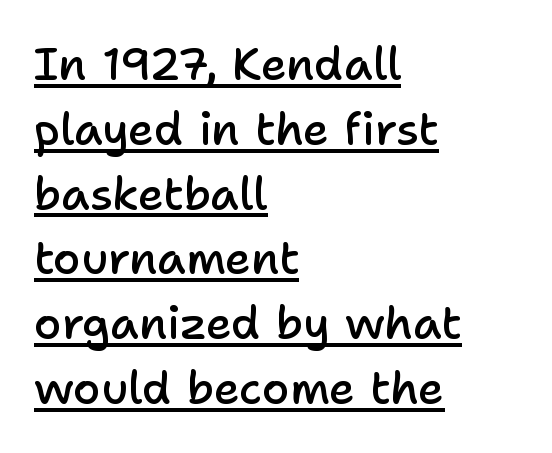
{"serif": "no", "italic": "no", "bold": "semi", "weight": "semibold", "width": "normal", "stroke_contrast": "low", "x_height": "medium", "monospaced": "no", "underline": "yes", "align": "left", "line_spacing": "normal", "line_spacing_ratio": 1.44, "letter_spacing": "normal", "letter_spacing_em": 0.0, "glyph_px": 45}
